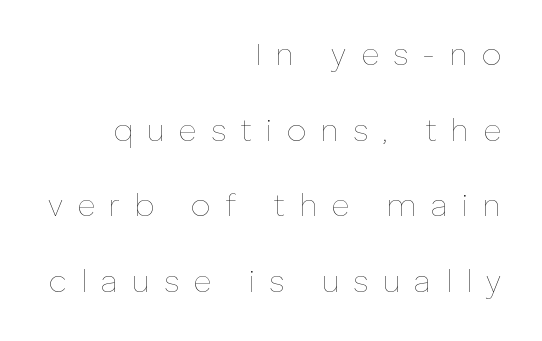
{"italic": "no", "bold": "no", "weight": "thin", "width": "normal", "stroke_contrast": "low", "x_height": "medium", "monospaced": "no", "underline": "no", "align": "right", "line_spacing": "loose", "line_spacing_ratio": 2.44, "letter_spacing": "wide", "letter_spacing_em": 0.46, "glyph_px": 31}
